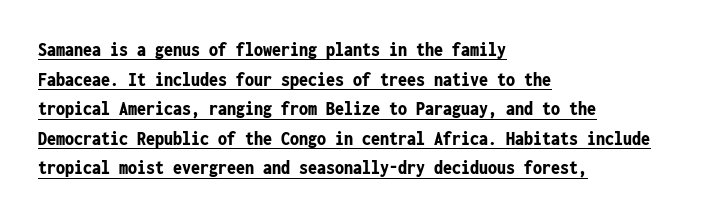
The image shows 20 px bold type, upright; set left-aligned, normal line spacing (1.48x), normal letter spacing, underlined.
